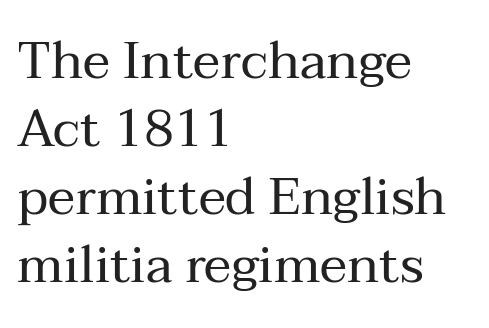
Q: Is the text bold? A: No.
Q: Is the text italic (slanted)? A: No, it is upright.
Q: Is the typeface a serif or a sans-serif typeface? A: Serif.
Q: Is the text underlined? A: No.
Q: How is the paragraph aligned? A: Left-aligned.
Q: Is the spacing between letters normal or unusually wide? A: Normal.
Q: Is the spacing between lines tight, normal or loose? A: Normal.
Q: Width (condensed, normal, or wide)? A: Normal.
Q: Stroke contrast? A: Medium.
Q: x-height? A: Medium.
Q: Monospaced? A: No.
